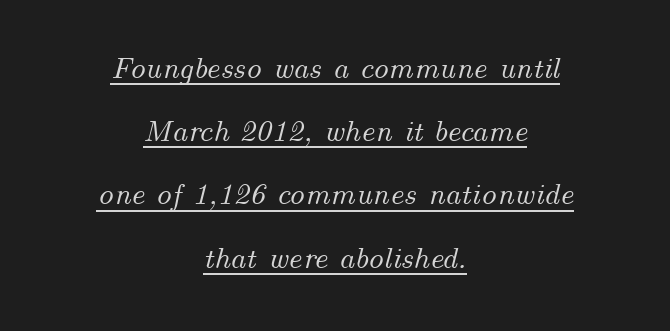
Is the letter spacing exaggerated? No — it looks like the ordinary default. This sample trades compactness for vertical openness between lines. The axis of the letterforms is tilted away from vertical. Character widths vary here, with narrow letters taking less room than wide ones. These characters rest on top of a visible drawn line.
